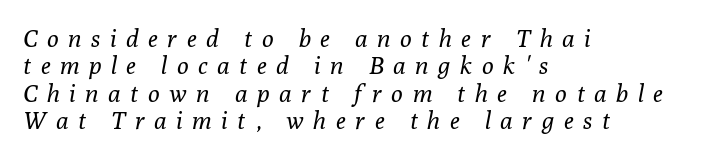
The image shows 24 px text type, italic (leaning right); set left-aligned, tight line spacing (1.14x), unusually wide letter spacing (+0.41 em), not underlined.
